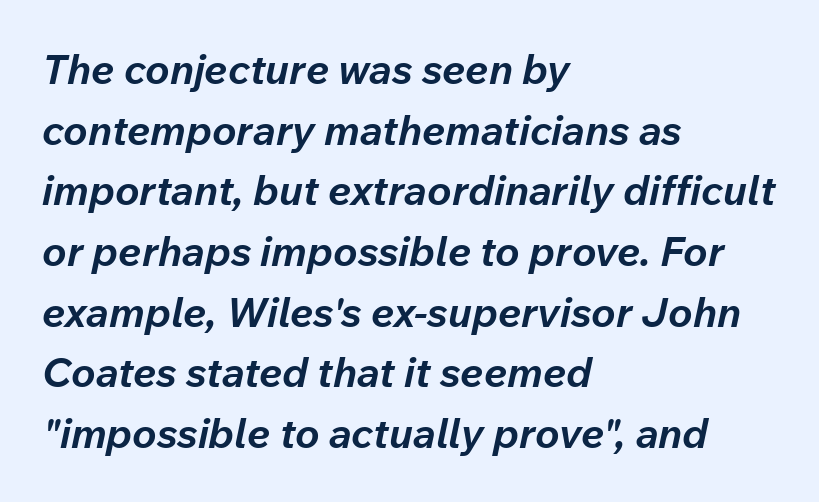
Q: Is the text bold? A: Yes.
Q: Is the text italic (slanted)? A: Yes, it leans right by about 12 degrees.
Q: Is the text underlined? A: No.
Q: How is the paragraph aligned? A: Left-aligned.
Q: Is the spacing between letters normal or unusually wide? A: Normal.
Q: Is the spacing between lines tight, normal or loose? A: Normal.
Q: Width (condensed, normal, or wide)? A: Normal.
Q: Stroke contrast? A: Low.
Q: x-height? A: Medium.
Q: Monospaced? A: No.
